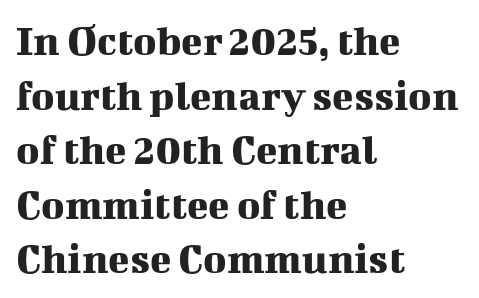
Q: Is the text italic (slanted)? A: No, it is upright.
Q: Is the typeface a serif or a sans-serif typeface? A: Serif.
Q: Is the text underlined? A: No.
Q: How is the paragraph aligned? A: Left-aligned.
Q: Is the spacing between letters normal or unusually wide? A: Normal.
Q: Width (condensed, normal, or wide)? A: Normal.
Q: Stroke contrast? A: Medium.
Q: x-height? A: Medium.
Q: Monospaced? A: No.
